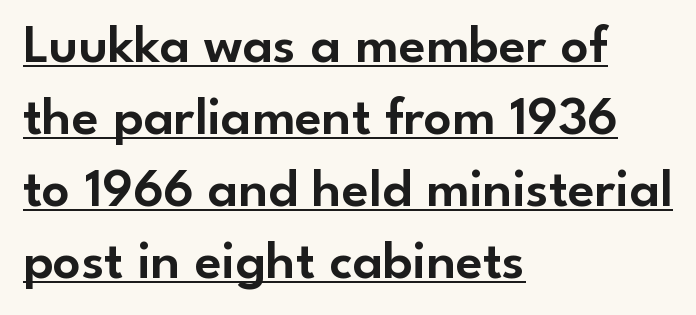
The image shows 55 px sans-serif type, upright; set left-aligned, normal line spacing (1.31x), normal letter spacing, underlined; low stroke contrast and a small x-height.
